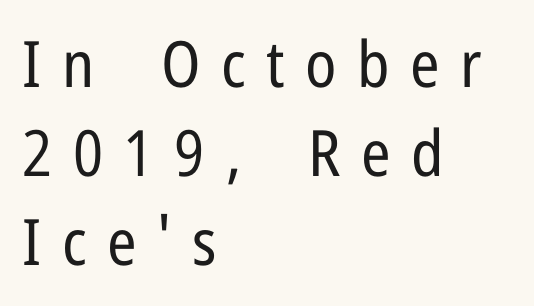
Q: Is the text bold? A: No.
Q: Is the text italic (slanted)? A: No, it is upright.
Q: Is the typeface a serif or a sans-serif typeface? A: Sans-serif.
Q: Is the text underlined? A: No.
Q: How is the paragraph aligned? A: Left-aligned.
Q: Is the spacing between letters normal or unusually wide? A: Unusually wide.
Q: Is the spacing between lines tight, normal or loose? A: Normal.
Q: Width (condensed, normal, or wide)? A: Condensed.
Q: Stroke contrast? A: Low.
Q: x-height? A: Medium.
Q: Monospaced? A: No.
